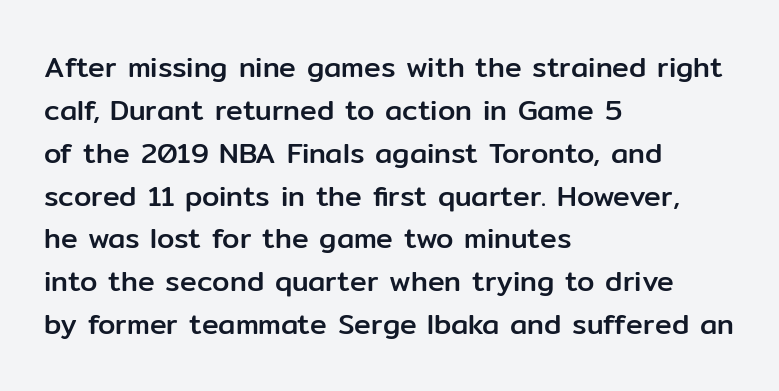
Varying glyph widths throughout — classic text-font behaviour. Only glyphs here, with clear space below each row. The designer went with a sans here, leaving each stem footless. You could call the tracking neutral — neither tight nor loose.
